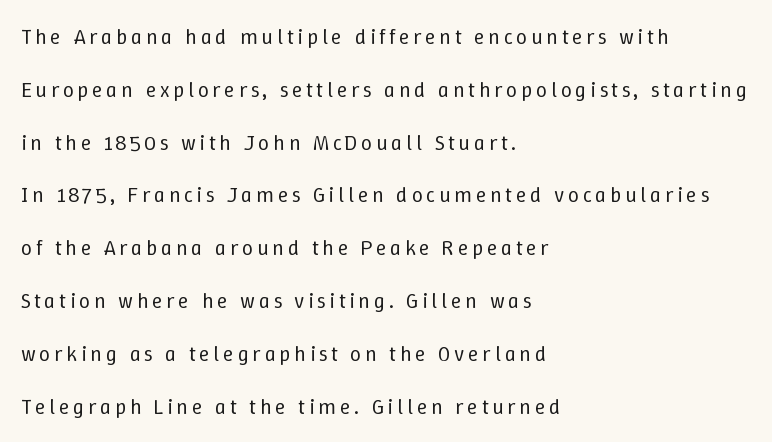
{"italic": "no", "bold": "no", "underline": "no", "align": "left", "line_spacing": "loose", "line_spacing_ratio": 2.4, "glyph_px": 22}
